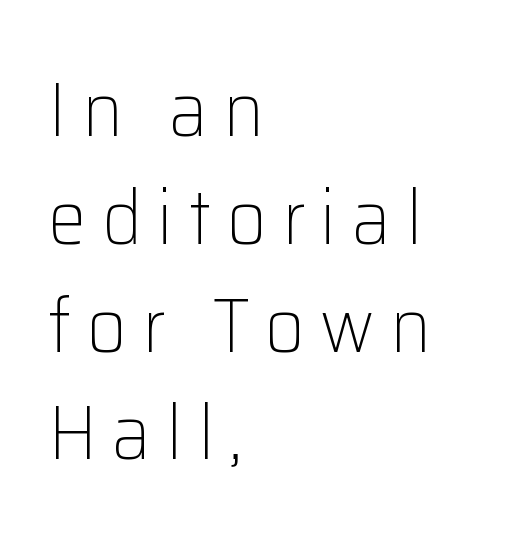
The image shows 77 px light sans-serif type, upright; set left-aligned, normal line spacing (1.4x), unusually wide letter spacing (+0.2 em), not underlined; low stroke contrast and a medium x-height.
